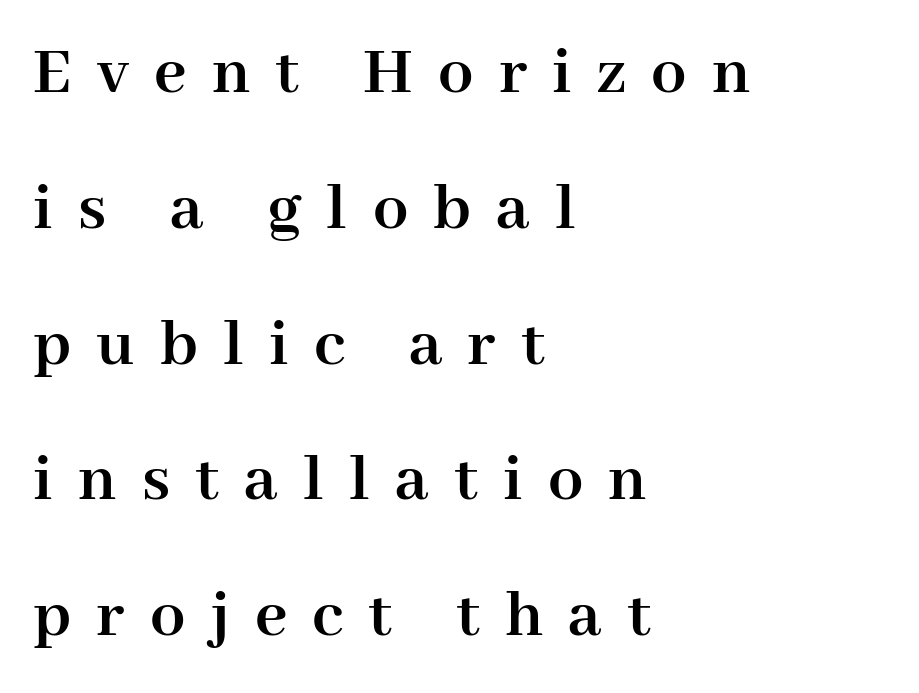
The image shows 70 px semibold serif type, upright; set left-aligned, loose line spacing (1.94x), unusually wide letter spacing (+0.36 em), not underlined; high stroke contrast and a medium x-height.
